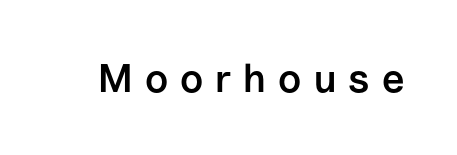
Serifs: no, the terminals of the letterforms are clean. Descenders hang freely into open space. Bold? Not quite — semibold, heavier than regular but stopping short. Every character sits straight up, as roman type does.
